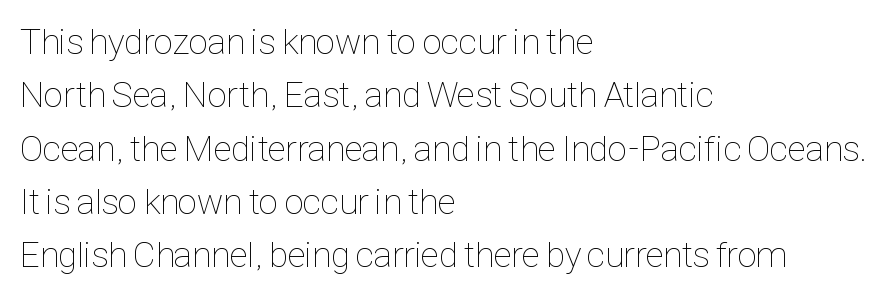
Q: Is the text bold? A: No.
Q: Is the text italic (slanted)? A: No, it is upright.
Q: Is the text underlined? A: No.
Q: How is the paragraph aligned? A: Left-aligned.
Q: Is the spacing between letters normal or unusually wide? A: Normal.
Q: Is the spacing between lines tight, normal or loose? A: Normal.
Q: Width (condensed, normal, or wide)? A: Condensed.
Q: Stroke contrast? A: Low.
Q: x-height? A: Medium.
Q: Monospaced? A: No.
